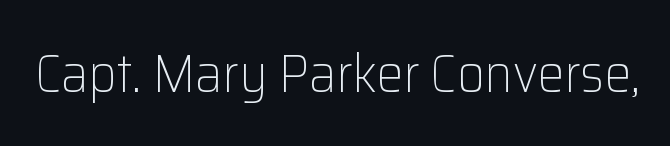
The image shows 54 px light sans-serif type, upright; set normal letter spacing, not underlined; low stroke contrast and a medium x-height.
